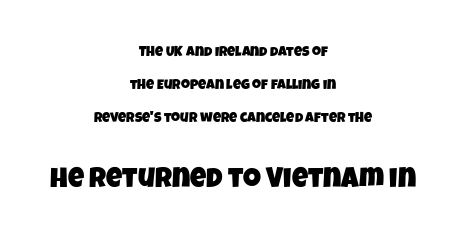
A centered setting, common on invitations and titles, is used for this passage. Anything drawn beneath the words? Only blank space. Successive baselines arrive slowly, with a big drop between each. Top chunk: small. Bottom chunk: large.
